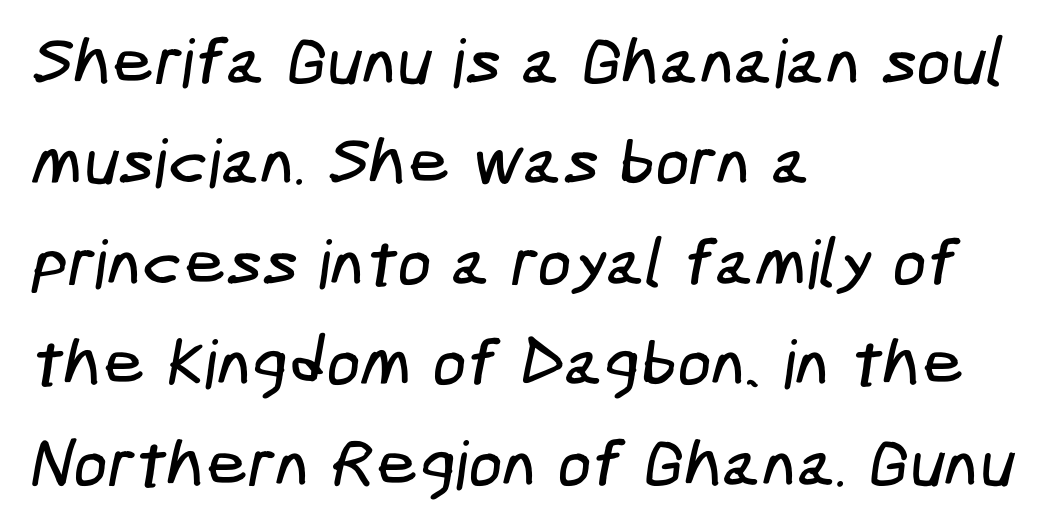
Q: Is the typeface a serif or a sans-serif typeface? A: Sans-serif.
Q: Is the text underlined? A: No.
Q: How is the paragraph aligned? A: Left-aligned.
Q: Is the spacing between letters normal or unusually wide? A: Normal.
Q: Is the spacing between lines tight, normal or loose? A: Normal.
Q: Width (condensed, normal, or wide)? A: Condensed.
Q: Stroke contrast? A: Low.
Q: x-height? A: Medium.
